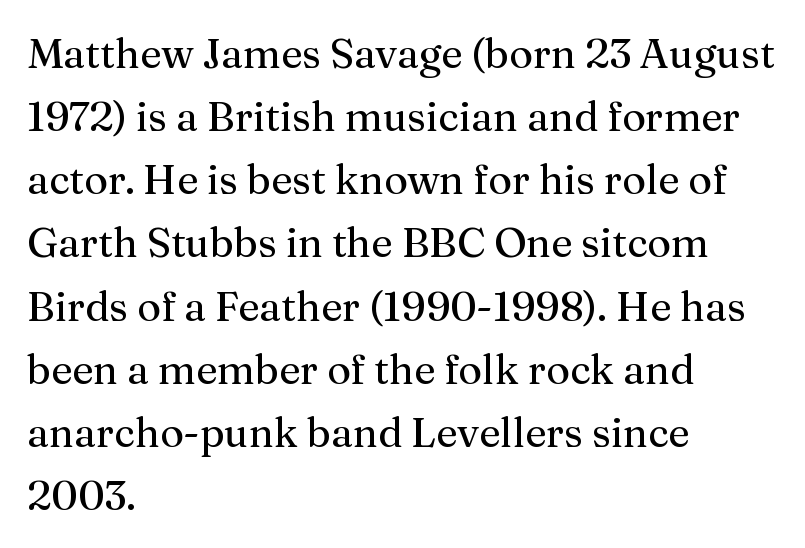
The rag falls on the right side of this text block. Nothing unusual about the tracking: characters are spaced as the font intends. Think of a printed novel: that variable character pitch is what you see here. Vertical strokes here are truly vertical. One glance says typical: line gaps are just what's usual. The glyphs are unaccompanied by any horizontal stroke below them.
